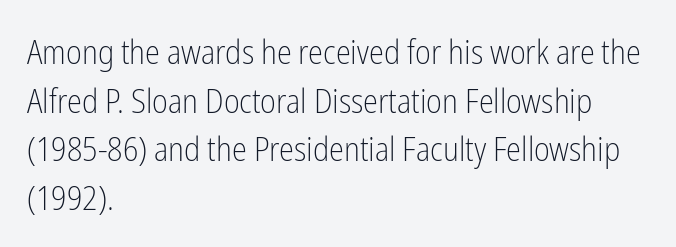
Do the characters align in a grid? No, the font is proportional. No chunkiness to these letters — they're not bold. Each row of text sits above clean, open space. The rows are spaced the way most documents space them.
